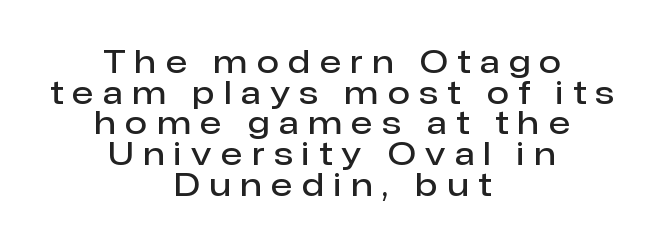
{"serif": "no", "italic": "no", "bold": "semi", "weight": "semibold", "width": "normal", "stroke_contrast": "low", "x_height": "medium", "monospaced": "no", "underline": "no", "align": "center", "line_spacing": "tight", "line_spacing_ratio": 0.96, "letter_spacing": "wide", "letter_spacing_em": 0.3, "glyph_px": 32}
